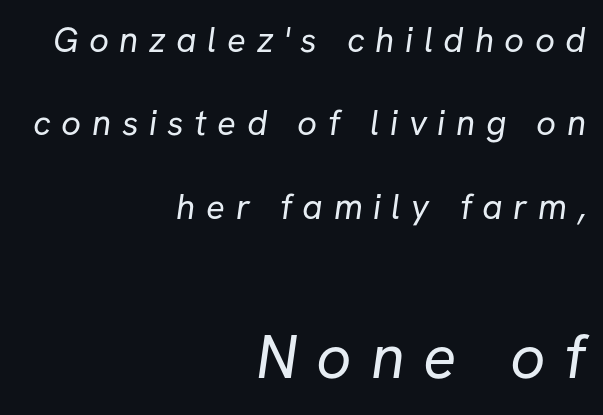
{"serif": "no", "bold": "no", "weight": "regular", "width": "normal", "stroke_contrast": "low", "x_height": "medium", "monospaced": "no", "underline": "no", "align": "right", "line_spacing": "loose", "line_spacing_ratio": 2.38, "letter_spacing": "wide", "letter_spacing_em": 0.3, "larger_block": "second", "size_ratio": 1.77, "glyph_px": 62}
